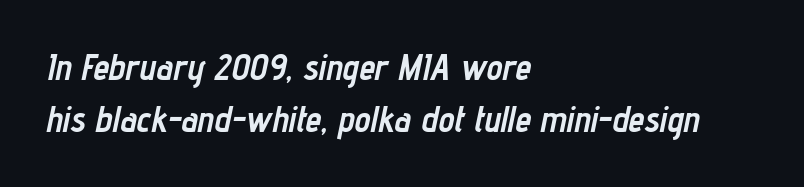
Underlining? Definitely not there. The setting favours the left margin, as ordinary paragraphs usually do. Notice how descenders clear the ascenders below comfortably — that's standard leading. The passage shown is emphatically bold.
